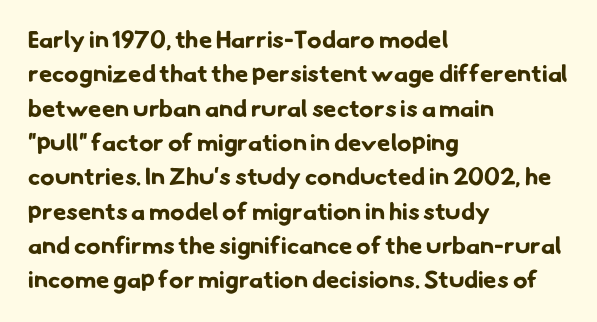
Caption: bold face, heavy strokes. Notice how descenders clear the ascenders below comfortably — that's standard leading. The specimen omits any rule beneath the text block's lines. Words appear dense and cohesive because spacing is normal. Visually the block forms a straight wall on the left and a jagged coastline on the right.
